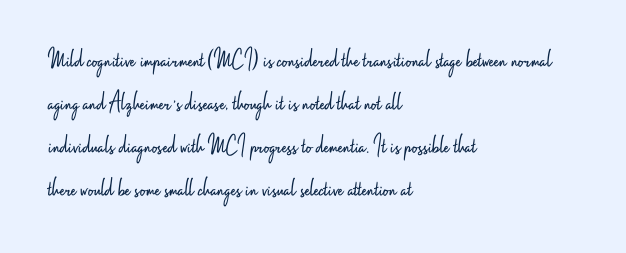
Q: Is the text bold? A: No.
Q: Is the text italic (slanted)? A: Yes.
Q: Is the text underlined? A: No.
Q: How is the paragraph aligned? A: Left-aligned.
Q: Is the spacing between letters normal or unusually wide? A: Normal.
Q: Is the spacing between lines tight, normal or loose? A: Normal.
